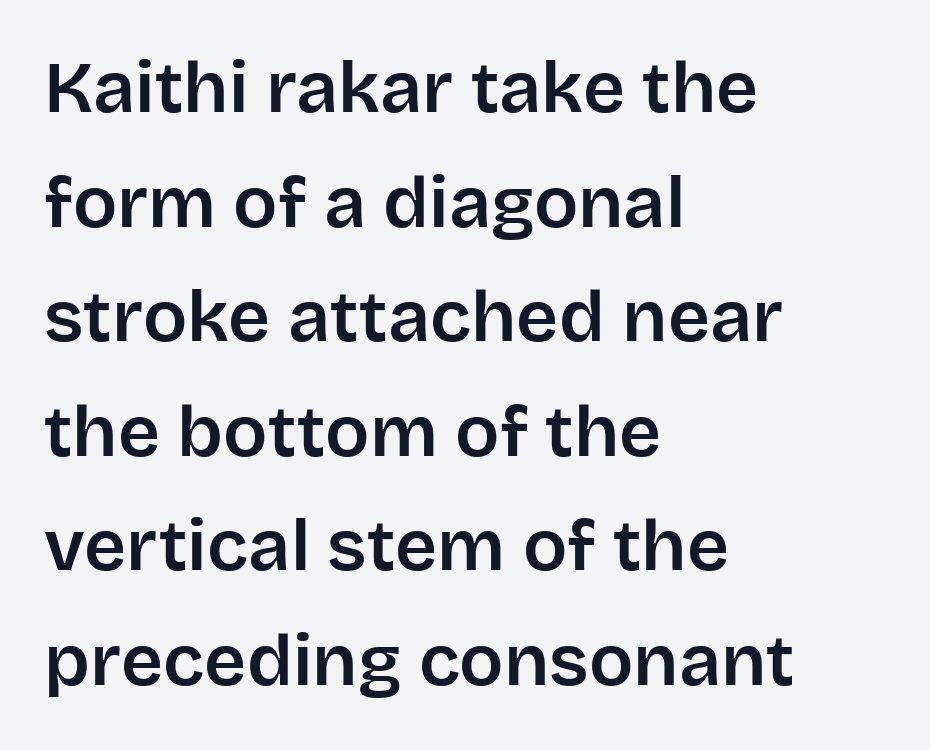
The image shows 73 px sans-serif type, upright; set left-aligned, normal line spacing (1.57x), normal letter spacing, not underlined; low stroke contrast and a large x-height.
